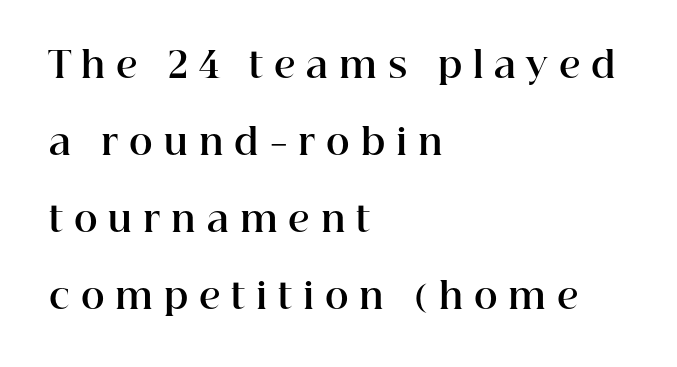
Each letter keeps its own natural width here, so spacing adapts to shape. Rendered with straight, roman letterforms. Rows of type keep a wide berth in the vertical direction. The lines are quadded left. Students, this is bold: see how much ink each stroke carries. Look at the bottom of the vertical strokes: they flare into serifs here.
